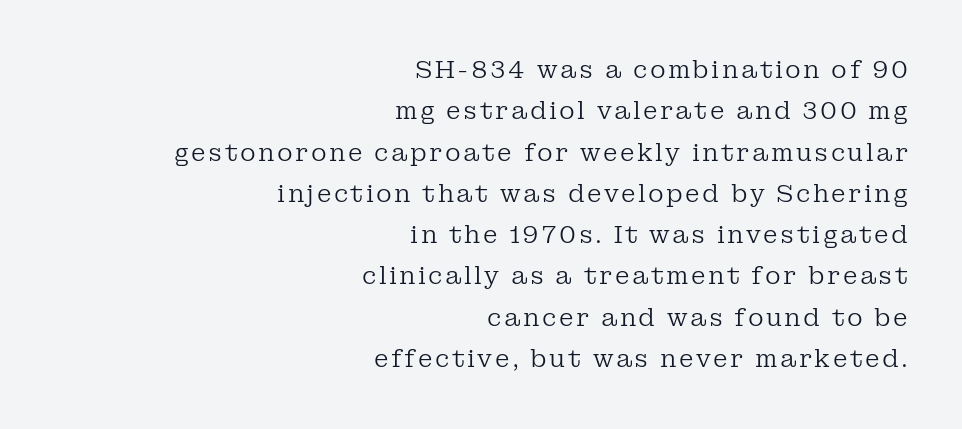
Heft: none added — not bold. Tall strokes in this sample are plumb rather than angled. The passage is arranged like a letterhead date or caption credit — flush right. Glance below the letters and you will spot only blank space.
